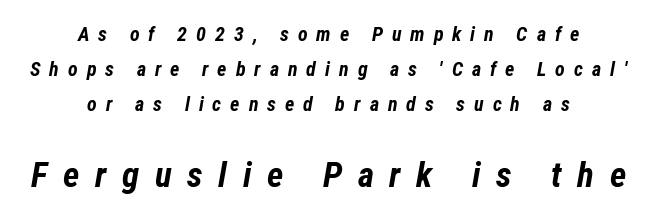
{"italic": "yes", "lean": "right", "slant_degrees": 12, "bold": "yes", "weight": "bold", "width": "condensed", "stroke_contrast": "low", "x_height": "medium", "monospaced": "no", "underline": "no", "align": "center", "line_spacing_ratio": 1.74, "letter_spacing": "wide", "letter_spacing_em": 0.45, "larger_block": "second", "size_ratio": 1.75, "glyph_px": 35}
